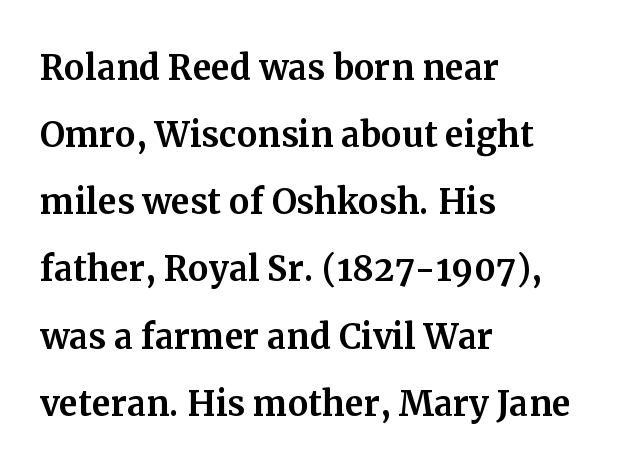
Q: Is the text italic (slanted)? A: No, it is upright.
Q: Is the typeface a serif or a sans-serif typeface? A: Serif.
Q: Is the text underlined? A: No.
Q: How is the paragraph aligned? A: Left-aligned.
Q: Is the spacing between letters normal or unusually wide? A: Normal.
Q: Is the spacing between lines tight, normal or loose? A: Normal.
Q: Width (condensed, normal, or wide)? A: Normal.
Q: Stroke contrast? A: Medium.
Q: x-height? A: Medium.
Q: Monospaced? A: No.
